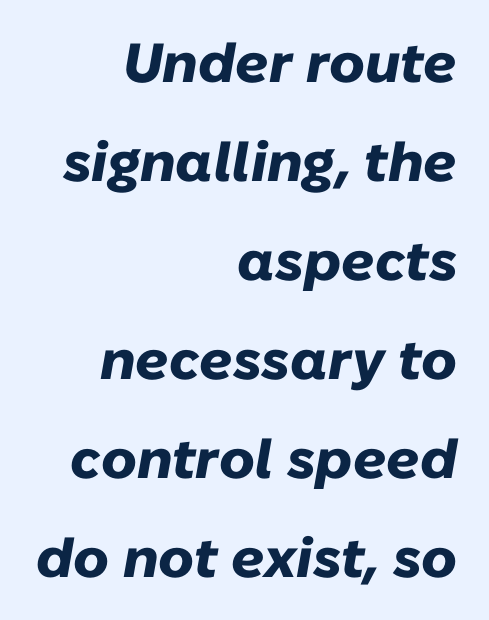
The passage shown is typed in a proportional face where columns would drift. When letters slant like this, we call the style italic. Stroke thickness is high; the sample reads as a true bold. Honestly, there is no underline to notice here at all. If you drew a ruler down the right edge, every line would touch it. Letter spacing: default.
